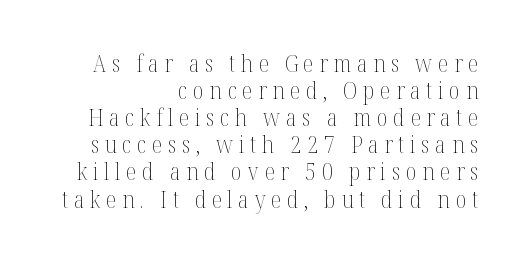
Words appear elongated and porous because spacing is wide. The typesetter chose a ragged-left arrangement here. A roman cut, with each character standing at attention. Honestly, there is no underline to notice here at all. Interline gaps are noticeably narrow in this sample.
